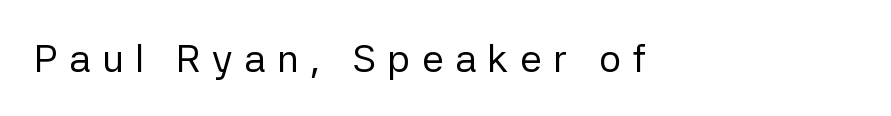
{"serif": "no", "italic": "no", "bold": "no", "weight": "regular", "width": "normal", "stroke_contrast": "low", "x_height": "medium", "monospaced": "no", "underline": "no", "align": "left", "letter_spacing": "wide", "letter_spacing_em": 0.29, "glyph_px": 39}
